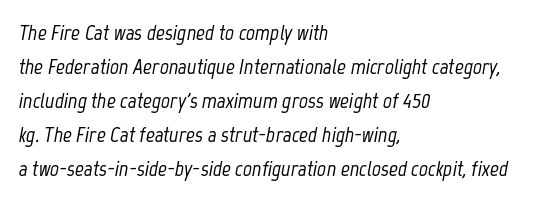
The image shows 22 px text type, italic (leaning right); set left-aligned, normal line spacing (1.54x), normal letter spacing, not underlined.
